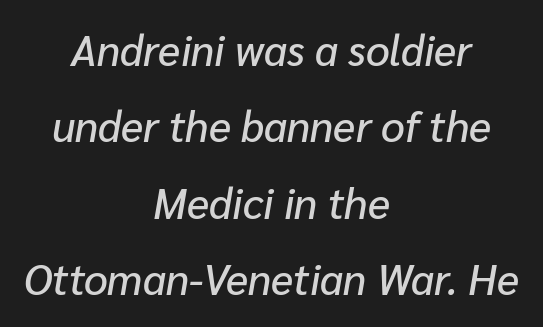
Spacing verdict: proportional, widths tailored to each character. Each line is balanced around a shared central axis. Spacing between characters is what you'd get straight out of the box. Slant detected: the letters are inclined. Quick note: underline off.
